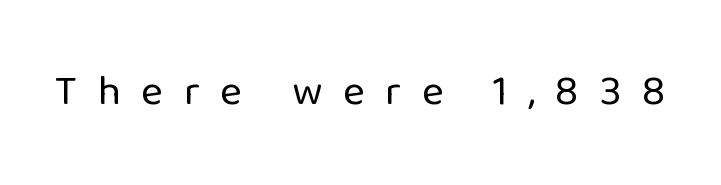
The image shows 42 px regular-weight sans-serif type, upright; set unusually wide letter spacing (+0.49 em), not underlined; low stroke contrast and a medium x-height.
